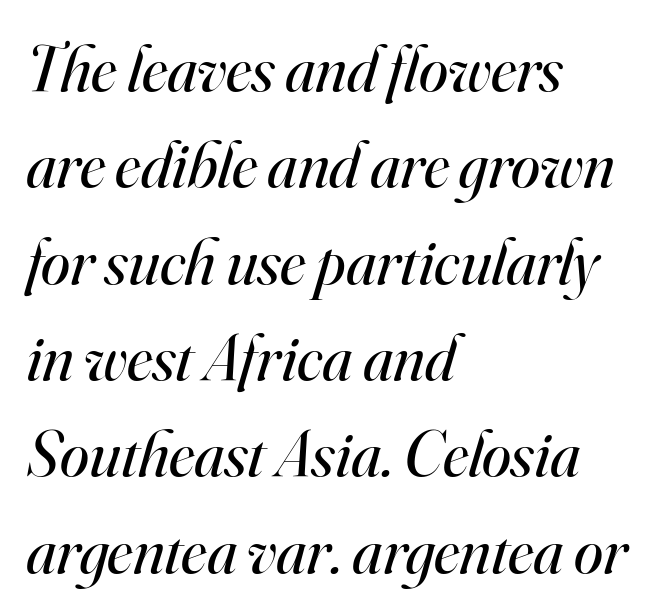
The image shows 66 px regular-weight serif type, italic (leaning right); set left-aligned, normal line spacing (1.46x), normal letter spacing, not underlined; high stroke contrast and a small x-height.
